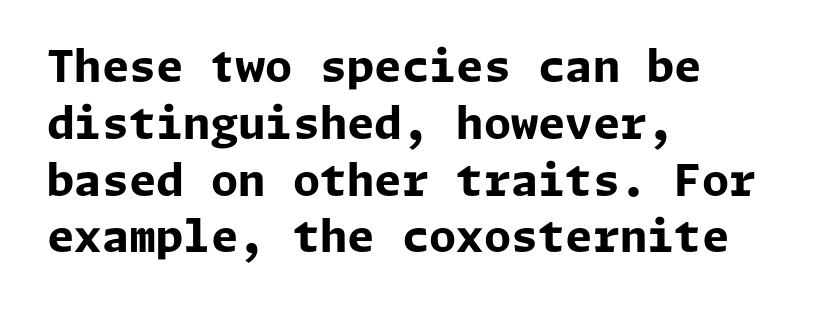
{"serif": "no", "italic": "no", "bold": "yes", "weight": "bold", "width": "normal", "stroke_contrast": "low", "x_height": "medium", "underline": "no", "align": "left", "line_spacing": "normal", "line_spacing_ratio": 1.29, "letter_spacing": "normal", "letter_spacing_em": 0.0, "glyph_px": 44}
